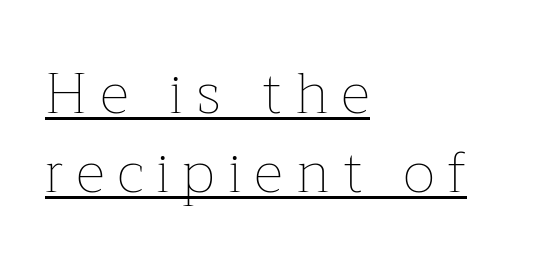
{"italic": "no", "bold": "no", "weight": "thin", "width": "normal", "stroke_contrast": "low", "x_height": "medium", "monospaced": "no", "underline": "yes", "align": "left", "line_spacing": "normal", "line_spacing_ratio": 1.41, "letter_spacing": "wide", "letter_spacing_em": 0.24, "glyph_px": 56}
